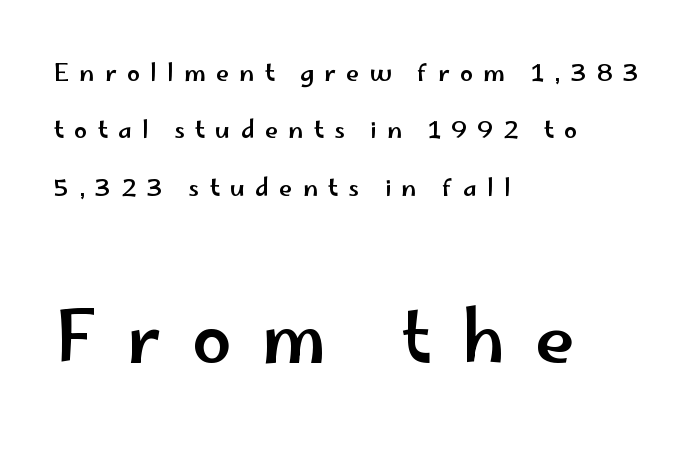
Anything drawn beneath the words? Only blank space. Quick note: interline space is abundant. Looks like regular typesetting: each glyph gets only the width it needs. If you drew a line through each stem, it would be perfectly vertical. Short and long lines alike share a common starting point at left.
